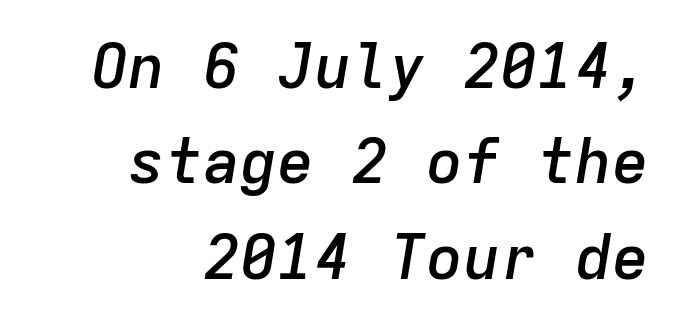
Q: Is the text bold? A: Semi-bold.
Q: Is the text italic (slanted)? A: Yes, it leans right by about 9 degrees.
Q: Is the text underlined? A: No.
Q: How is the paragraph aligned? A: Right-aligned.
Q: Is the spacing between letters normal or unusually wide? A: Normal.
Q: Is the spacing between lines tight, normal or loose? A: Normal.
Q: Width (condensed, normal, or wide)? A: Normal.
Q: Stroke contrast? A: Low.
Q: x-height? A: Medium.
Q: Monospaced? A: Yes.
